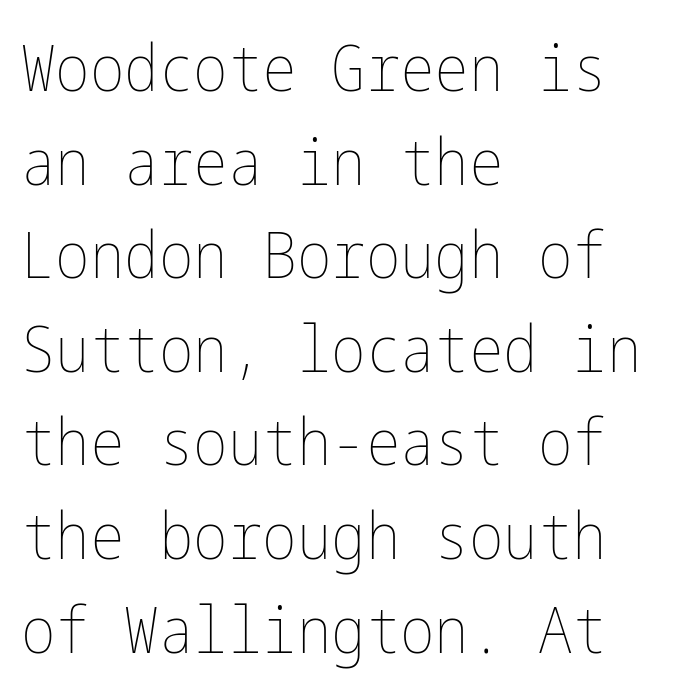
{"italic": "no", "bold": "no", "weight": "thin", "width": "condensed", "stroke_contrast": "low", "x_height": "medium", "underline": "no", "align": "left", "line_spacing": "normal", "line_spacing_ratio": 1.44, "letter_spacing": "normal", "letter_spacing_em": 0.0, "glyph_px": 65}
